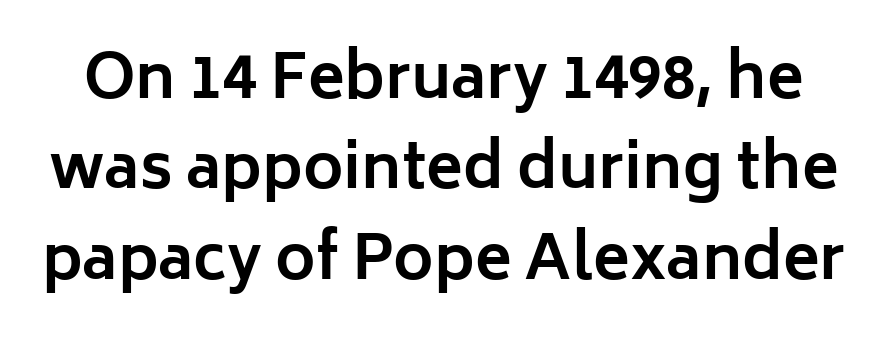
Q: Is the text bold? A: Yes.
Q: Is the text italic (slanted)? A: No, it is upright.
Q: Is the typeface a serif or a sans-serif typeface? A: Sans-serif.
Q: Is the text underlined? A: No.
Q: Is the spacing between letters normal or unusually wide? A: Normal.
Q: Is the spacing between lines tight, normal or loose? A: Normal.
Q: Width (condensed, normal, or wide)? A: Normal.
Q: Stroke contrast? A: Low.
Q: x-height? A: Medium.
Q: Monospaced? A: No.
